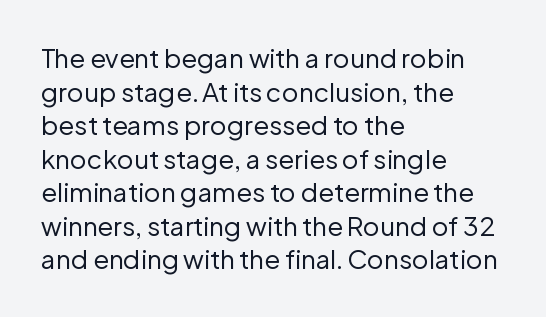
The image shows 26 px text type, upright; set left-aligned, normal line spacing (1.29x), normal letter spacing, not underlined.
